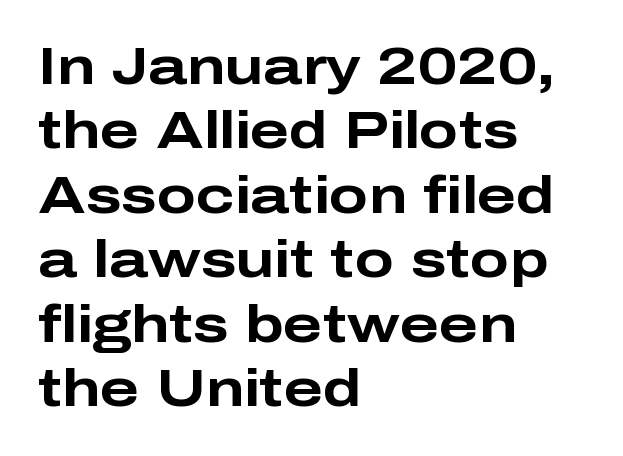
The image shows 52 px bold, wide sans-serif type, upright; set left-aligned, line spacing 1.24x, normal letter spacing, not underlined; low stroke contrast and a medium x-height.
